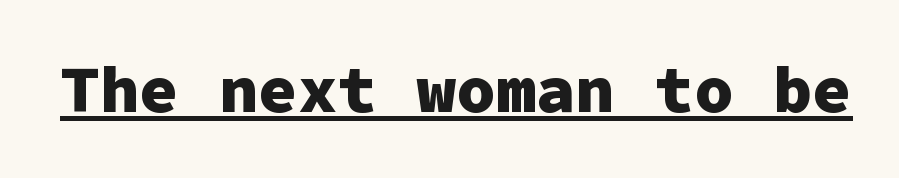
{"serif": "no", "italic": "no", "bold": "yes", "weight": "heavy", "width": "normal", "stroke_contrast": "low", "x_height": "medium", "monospaced": "yes", "underline": "yes", "letter_spacing": "normal", "letter_spacing_em": 0.0, "glyph_px": 66}
